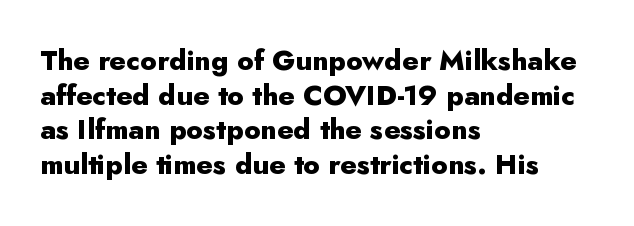
The image shows 28 px heavy sans-serif type, upright; set left-aligned, line spacing 1.24x, normal letter spacing, not underlined; low stroke contrast and a small x-height.
